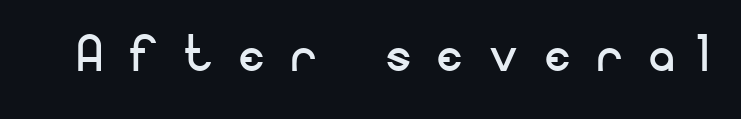
The image shows 64 px regular-weight sans-serif type, upright; set unusually wide letter spacing (+0.42 em), not underlined; low stroke contrast and a small x-height.
